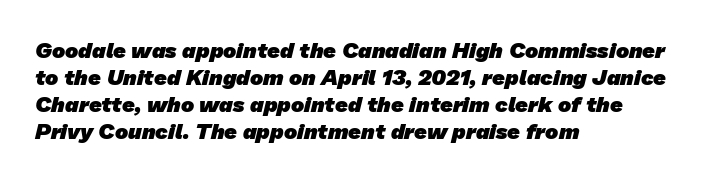
Q: Is the text bold? A: Yes.
Q: Is the text underlined? A: No.
Q: How is the paragraph aligned? A: Left-aligned.
Q: Is the spacing between letters normal or unusually wide? A: Normal.
